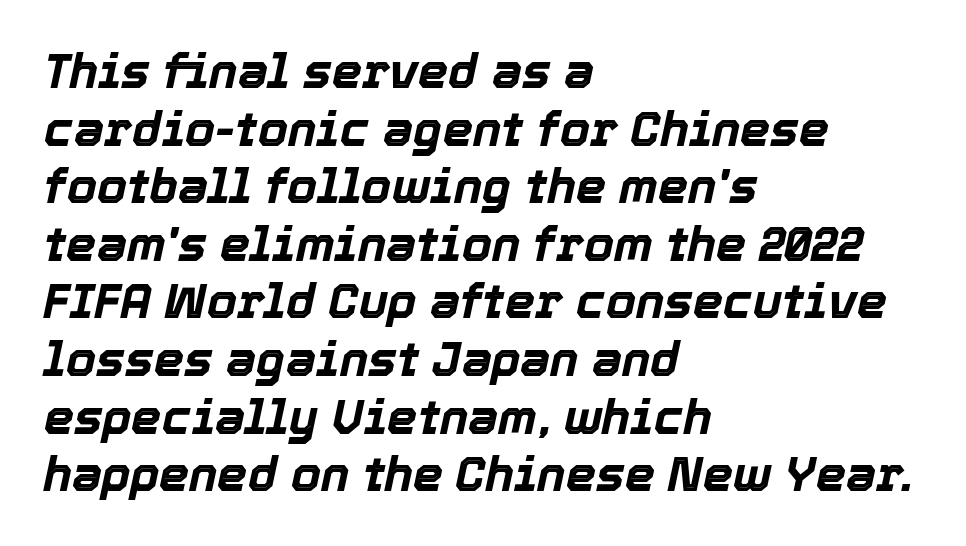
{"italic": "yes", "lean": "right", "slant_degrees": 12, "bold": "yes", "weight": "bold", "width": "normal", "x_height": "medium", "monospaced": "no", "underline": "no", "align": "left", "line_spacing_ratio": 1.2, "letter_spacing": "normal", "letter_spacing_em": 0.0, "glyph_px": 48}
